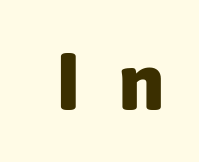
Q: Is the text bold? A: Yes.
Q: Is the text italic (slanted)? A: No, it is upright.
Q: Is the typeface a serif or a sans-serif typeface? A: Sans-serif.
Q: Is the text underlined? A: No.
Q: Is the spacing between letters normal or unusually wide? A: Unusually wide.
Q: Width (condensed, normal, or wide)? A: Normal.
Q: Stroke contrast? A: Low.
Q: x-height? A: Medium.
Q: Monospaced? A: No.
